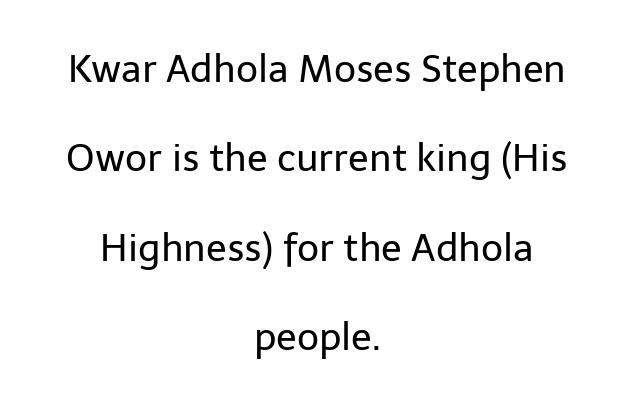
Plain, unruled lines of type. Think of a printed novel: that variable character pitch is what you see here. The letters look calm and open, with moderate or lighter stems. Each line is balanced around a shared central axis. This is roman type, the default non-slanted kind. Regarding serifs, this sample does without them.
